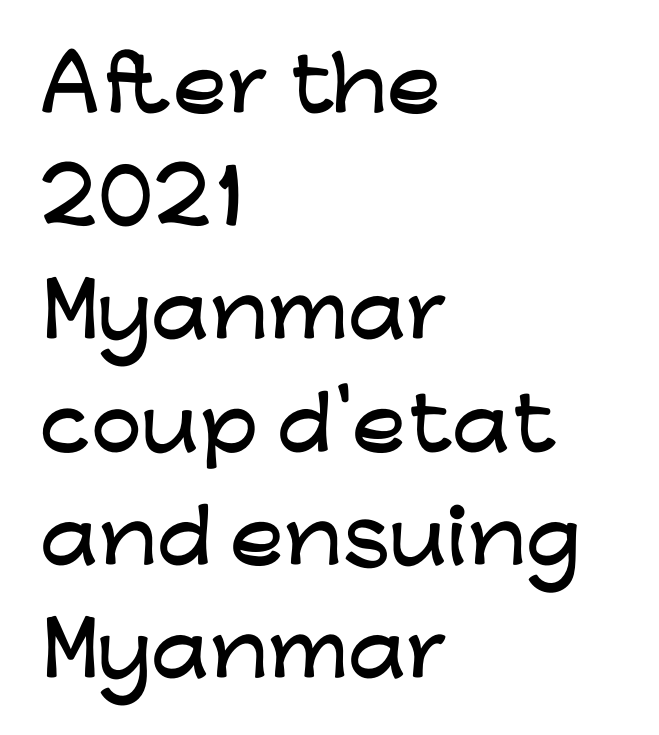
Q: Is the text italic (slanted)? A: No, it is upright.
Q: Is the typeface a serif or a sans-serif typeface? A: Sans-serif.
Q: Is the text underlined? A: No.
Q: How is the paragraph aligned? A: Left-aligned.
Q: Is the spacing between letters normal or unusually wide? A: Normal.
Q: Is the spacing between lines tight, normal or loose? A: Normal.
Q: Width (condensed, normal, or wide)? A: Wide.
Q: Stroke contrast? A: Low.
Q: x-height? A: Medium.
Q: Monospaced? A: No.
